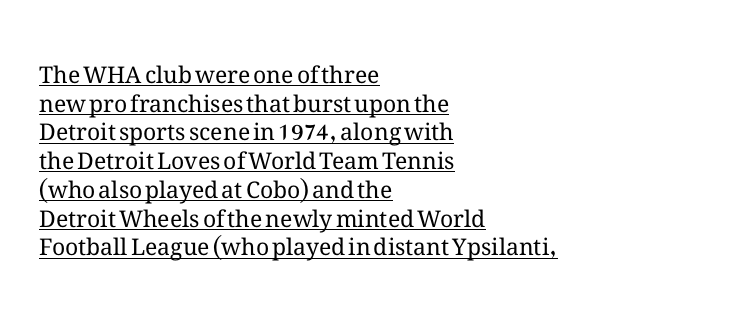
Q: Is the text bold? A: No.
Q: Is the text italic (slanted)? A: No, it is upright.
Q: Is the text underlined? A: Yes.
Q: How is the paragraph aligned? A: Left-aligned.
Q: Is the spacing between letters normal or unusually wide? A: Normal.
Q: Is the spacing between lines tight, normal or loose? A: Normal.
